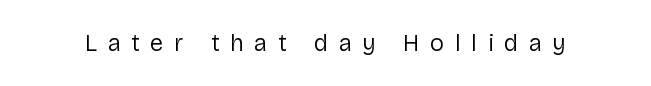
{"italic": "no", "bold": "no", "underline": "no", "letter_spacing": "wide", "letter_spacing_em": 0.44, "glyph_px": 24}
